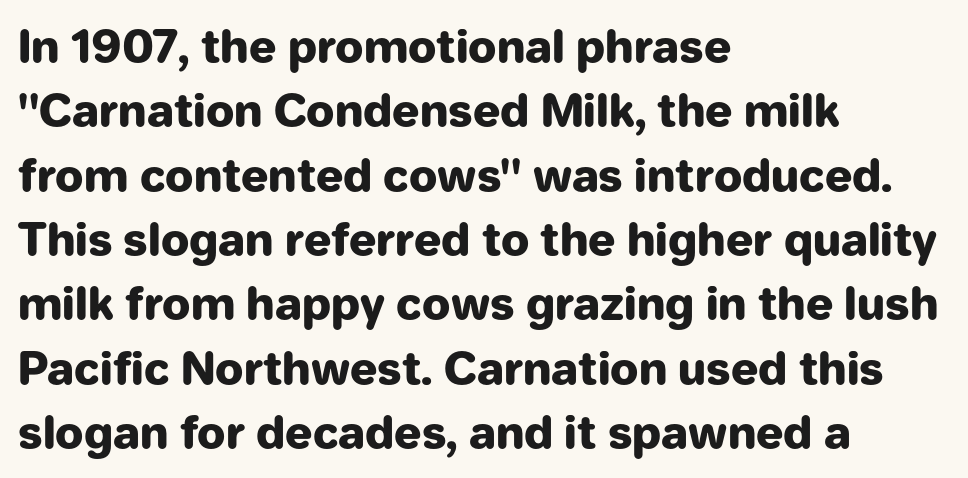
{"serif": "no", "italic": "no", "bold": "yes", "weight": "heavy", "width": "normal", "stroke_contrast": "low", "x_height": "medium", "monospaced": "no", "underline": "no", "align": "left", "line_spacing": "normal", "line_spacing_ratio": 1.43, "letter_spacing": "normal", "letter_spacing_em": 0.0, "glyph_px": 45}
